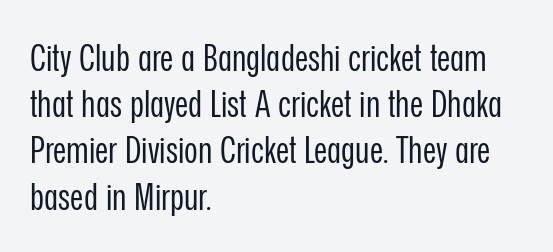
Horizontally, the lines are justified to the leading edge only. The axis of the letterforms is exactly vertical. The rows are spaced the way most documents space them. The letters advance in unequal steps, a hallmark of proportional type. Characters follow at the spacing the type designer built in. Serifs: no, the terminals of the letterforms are clean.
